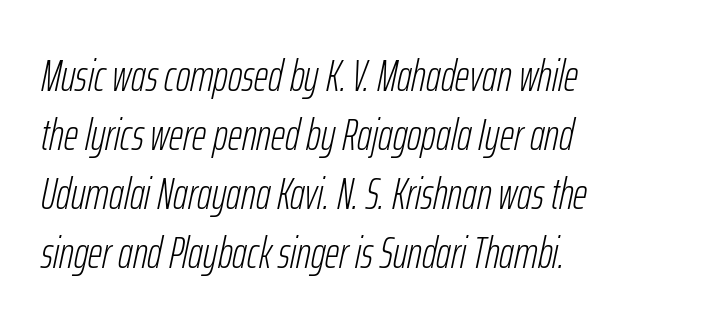
Q: Is the text bold? A: No.
Q: Is the text italic (slanted)? A: Yes, it leans right by about 12 degrees.
Q: Is the text underlined? A: No.
Q: How is the paragraph aligned? A: Left-aligned.
Q: Is the spacing between letters normal or unusually wide? A: Normal.
Q: Is the spacing between lines tight, normal or loose? A: Normal.
Q: Width (condensed, normal, or wide)? A: Condensed.
Q: Stroke contrast? A: Low.
Q: x-height? A: Medium.
Q: Monospaced? A: No.
